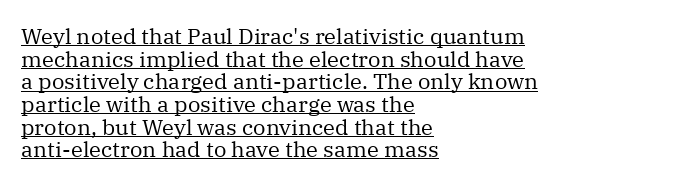
Notice how the passage keeps a crisp vertical edge on the left only. Honestly, the rows look squashed on top of each other. A typographer would call this underscored text. Tracking here is standard; glyphs follow each other at the usual distance.
